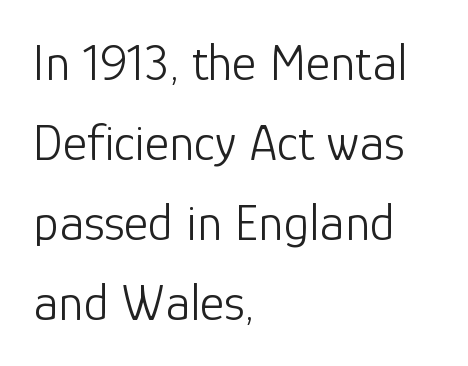
Q: Is the text bold? A: No.
Q: Is the text italic (slanted)? A: No, it is upright.
Q: Is the typeface a serif or a sans-serif typeface? A: Sans-serif.
Q: Is the text underlined? A: No.
Q: How is the paragraph aligned? A: Left-aligned.
Q: Is the spacing between letters normal or unusually wide? A: Normal.
Q: Is the spacing between lines tight, normal or loose? A: Normal.
Q: Width (condensed, normal, or wide)? A: Normal.
Q: Stroke contrast? A: Low.
Q: x-height? A: Medium.
Q: Monospaced? A: No.
